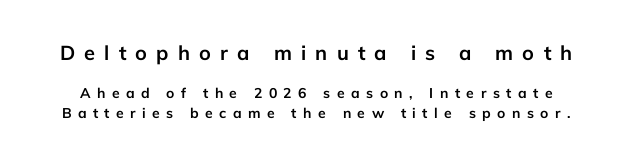
Q: Is the text bold? A: Yes.
Q: Is the text italic (slanted)? A: No, it is upright.
Q: Is the text underlined? A: No.
Q: Is the spacing between letters normal or unusually wide? A: Unusually wide.
Q: Is the spacing between lines tight, normal or loose? A: Normal.
Q: Which block of text is set in a larger size, the first (top) or the second (bottom)? A: The first (top) one.
